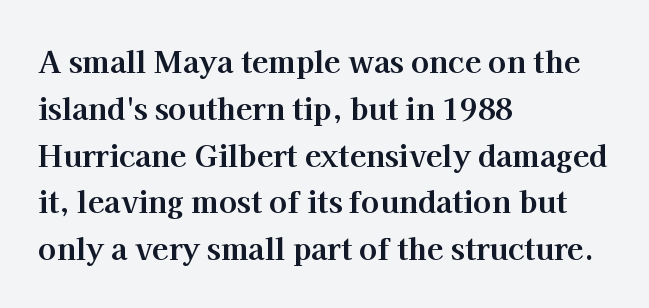
{"serif": "yes", "italic": "no", "bold": "yes", "weight": "bold", "width": "normal", "stroke_contrast": "high", "x_height": "medium", "monospaced": "no", "underline": "no", "align": "left", "line_spacing": "normal", "line_spacing_ratio": 1.56, "letter_spacing": "normal", "letter_spacing_em": 0.0, "glyph_px": 30}
